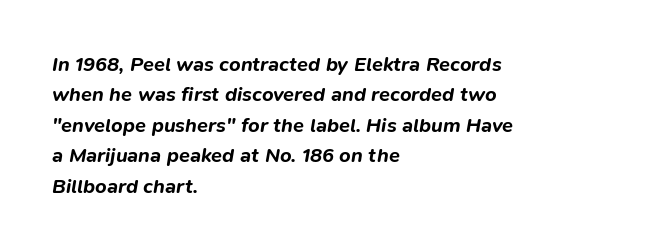
The image shows 20 px bold type, italic (leaning right); set left-aligned, normal line spacing (1.52x), normal letter spacing, not underlined.
